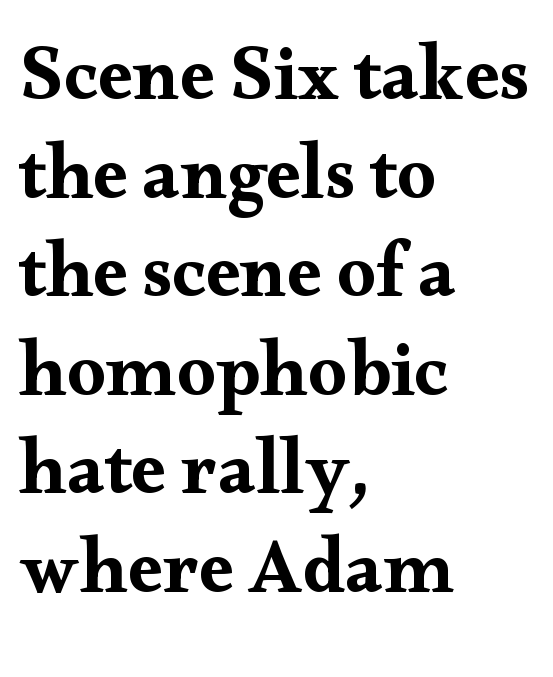
{"serif": "yes", "italic": "no", "width": "wide", "stroke_contrast": "medium", "x_height": "small", "monospaced": "no", "underline": "no", "align": "left", "line_spacing": "normal", "line_spacing_ratio": 1.28, "letter_spacing": "normal", "letter_spacing_em": 0.0, "glyph_px": 77}
